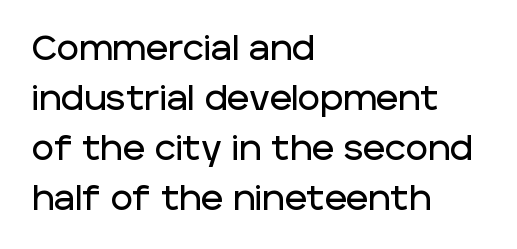
The image shows 34 px sans-serif type, upright; set left-aligned, normal line spacing (1.47x), normal letter spacing, not underlined; low stroke contrast and a large x-height.
